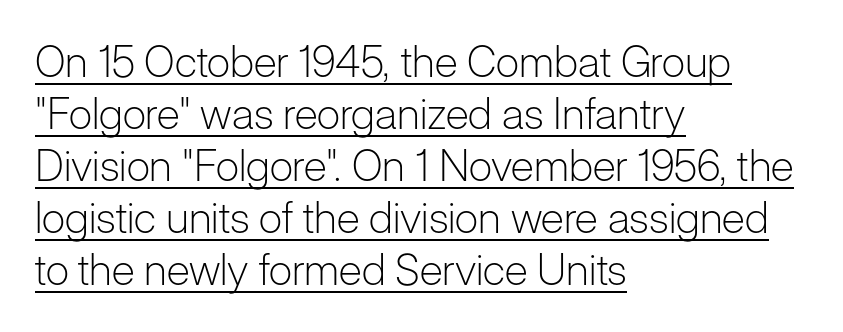
Compared with undecorated copy, this sample adds a rule below the words. A typesetter would call this proportional, since set widths differ per character. Bold? No — there's no thickening of the strokes. Inter-character spacing is left at the font's built-in metrics.
